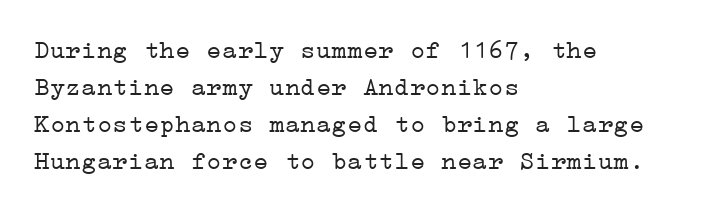
Q: Is the text bold? A: No.
Q: Is the text italic (slanted)? A: No, it is upright.
Q: Is the text underlined? A: No.
Q: How is the paragraph aligned? A: Left-aligned.
Q: Is the spacing between letters normal or unusually wide? A: Normal.
Q: Is the spacing between lines tight, normal or loose? A: Normal.
